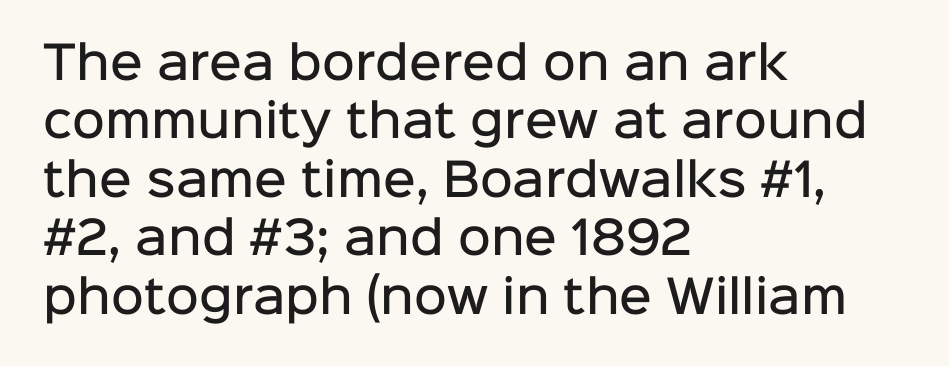
Posture: vertical. Leading matches the norm, producing a regular column. Each letter's strokes conclude bluntly, with no projecting serifs. Anything drawn beneath the words? Only blank space.
